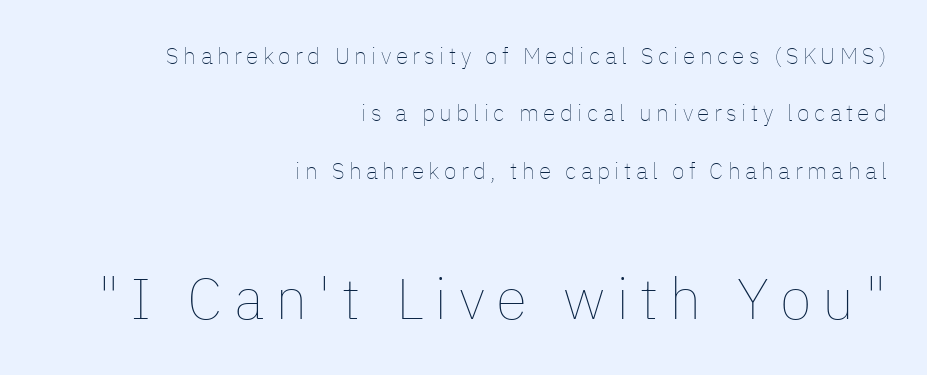
{"italic": "no", "bold": "no", "weight": "thin", "width": "normal", "stroke_contrast": "low", "x_height": "medium", "monospaced": "no", "underline": "no", "align": "right", "line_spacing": "loose", "line_spacing_ratio": 2.5, "larger_block": "second", "size_ratio": 2.52, "glyph_px": 58}
